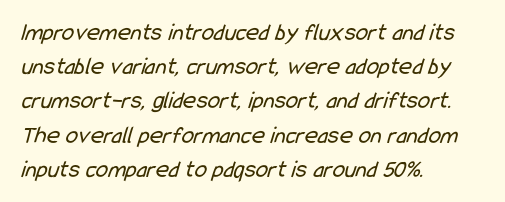
The image shows 25 px text type; set left-aligned, normal line spacing (1.37x), normal letter spacing, not underlined.
